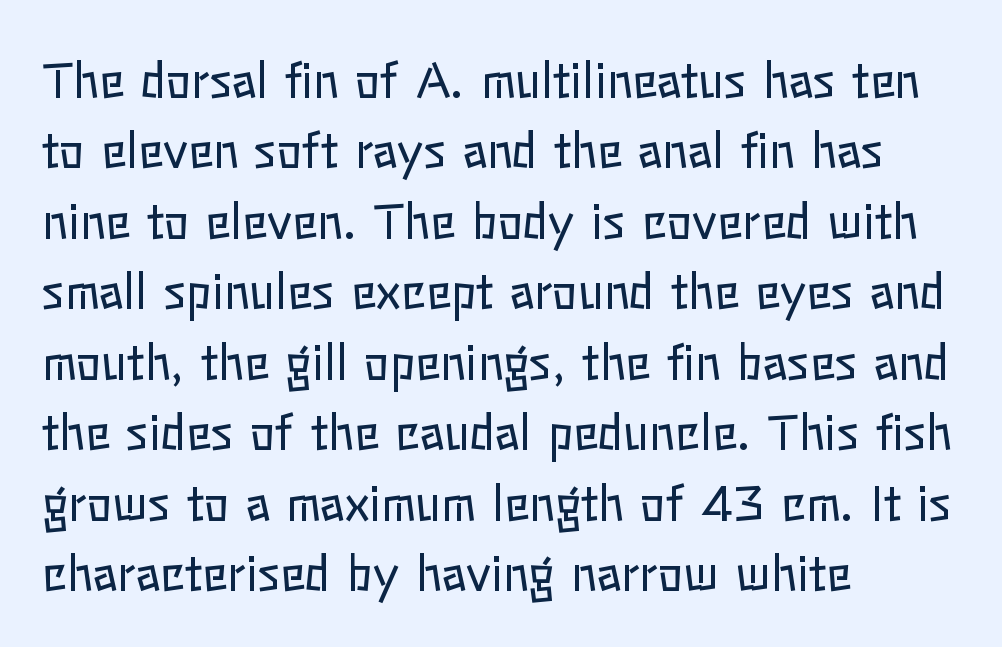
The image shows 47 px regular-weight type, upright; set left-aligned, normal line spacing (1.5x), normal letter spacing, not underlined; low stroke contrast and a medium x-height.
